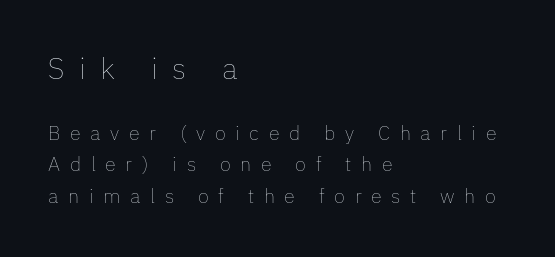
{"italic": "no", "bold": "no", "weight": "thin", "width": "normal", "stroke_contrast": "low", "x_height": "medium", "monospaced": "no", "underline": "no", "align": "left", "line_spacing": "normal", "line_spacing_ratio": 1.57, "letter_spacing": "wide", "letter_spacing_em": 0.48, "larger_block": "first", "size_ratio": 1.5, "glyph_px": 30}
